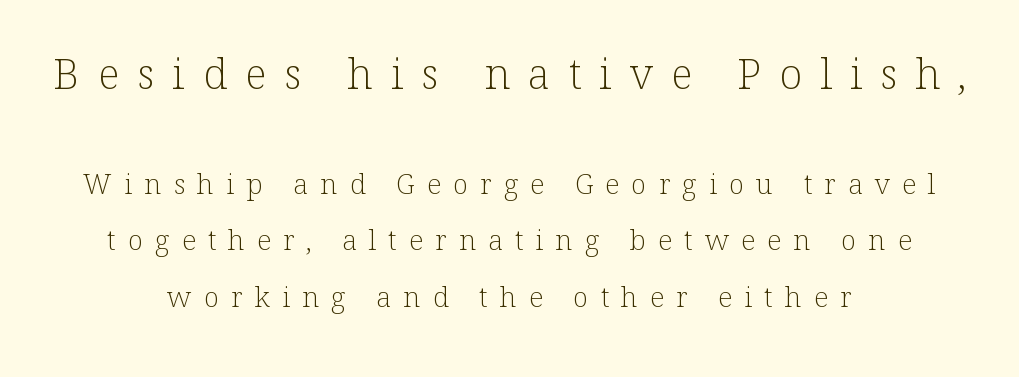
The image shows 42 px light serif type, upright; set centered, loose line spacing (2.01x), unusually wide letter spacing (+0.43 em), not underlined; the first (top) block is 1.5x larger; low stroke contrast and a medium x-height.
